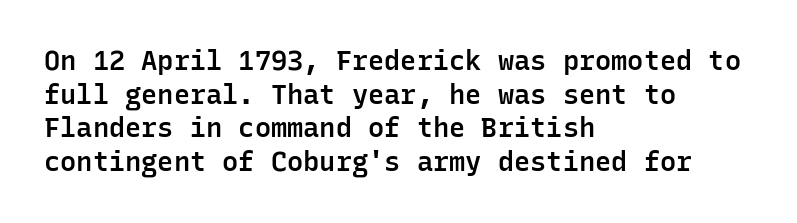
Does the copy run flush right? No — it runs flush left. The passage shown has conventional tracking throughout. Compared with an ordinary text face, these strokes are moderately heavier — a semibold. Unlike italic type, these characters show no tilt at all. No word sits above an underline.
